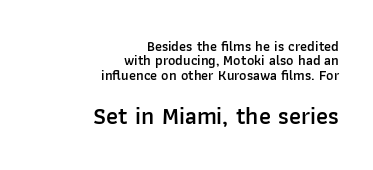
{"italic": "no", "bold": "semi", "underline": "no", "align": "right", "line_spacing": "tight", "line_spacing_ratio": 1.03, "letter_spacing": "normal", "letter_spacing_em": 0.0, "larger_block": "second", "size_ratio": 1.71, "glyph_px": 24}
